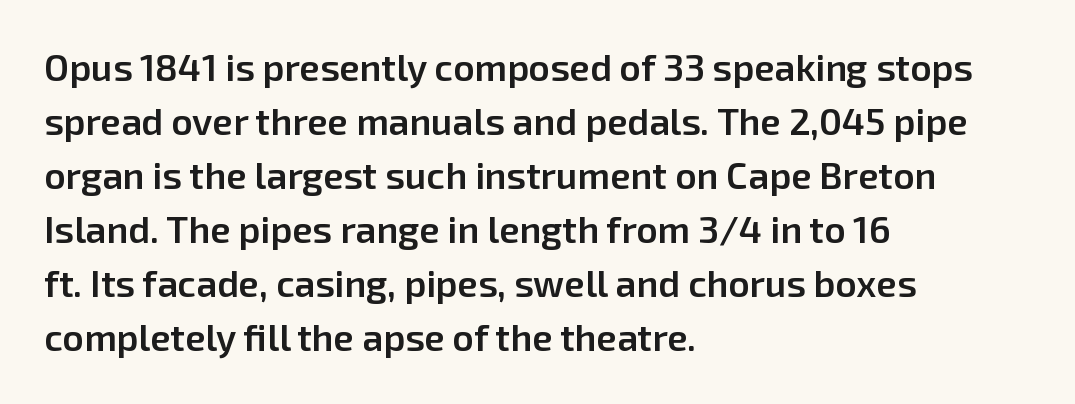
The image shows 37 px semibold sans-serif type, upright; set left-aligned, normal line spacing (1.46x), normal letter spacing, not underlined; low stroke contrast and a medium x-height.
